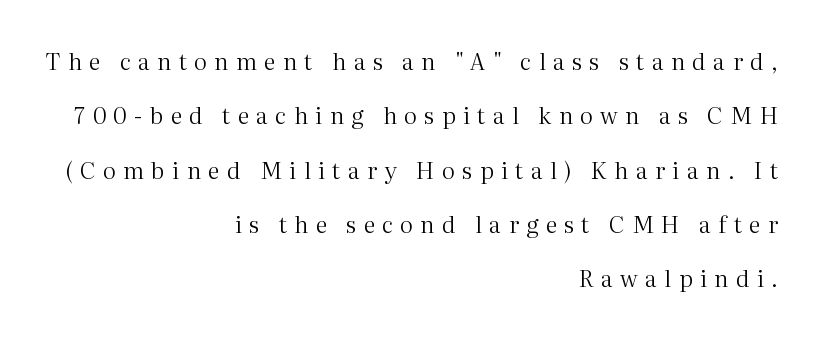
Does extra space separate the letters? Yes, quite a lot of it. Rows of type keep a wide berth in the vertical direction. Italic? Not at all — the glyphs are vertical. Anything drawn beneath the words? Only blank space.
